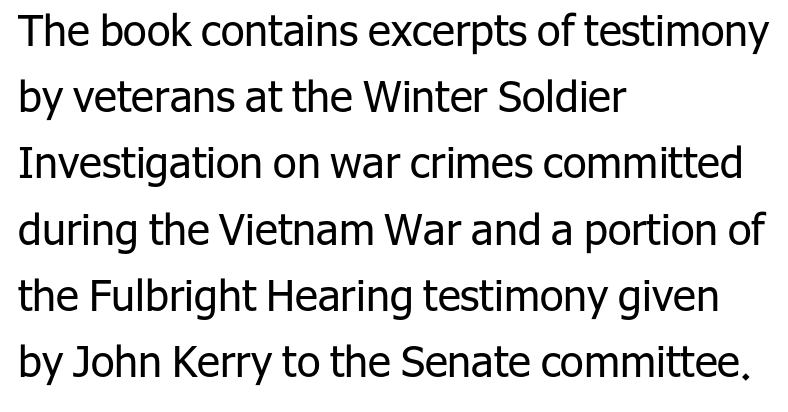
{"serif": "no", "italic": "no", "bold": "no", "weight": "regular", "width": "normal", "stroke_contrast": "low", "x_height": "medium", "monospaced": "no", "underline": "no", "align": "left", "line_spacing": "normal", "line_spacing_ratio": 1.54, "letter_spacing": "normal", "letter_spacing_em": 0.0, "glyph_px": 43}
